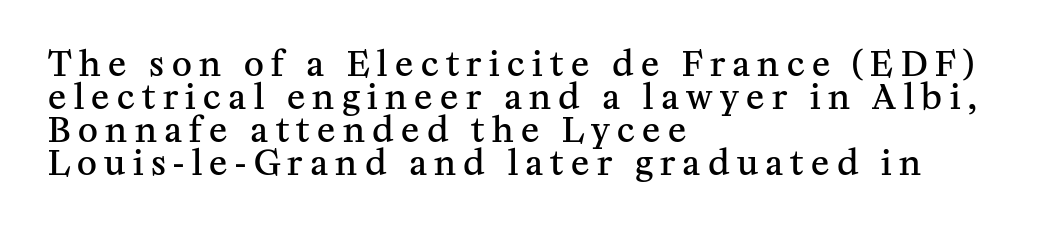
Underlining? Definitely not there. Every letter is mildly thick-stroked: semibold rather than bold. Horizontal bands of white between lines are thin slivers. The letters carry serifs — small finishing strokes at the ends of their stems. These lines have a slow, spaced-out rhythm from letter to letter. One-word summary of the alignment: left.
